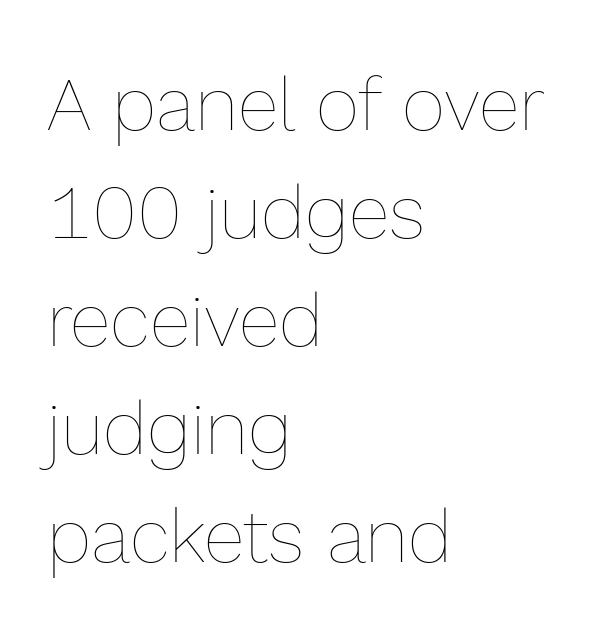
Italic? Not at all — the glyphs are vertical. Rule under the text: the space is simply empty. You could not count columns in this text — the font is proportionally spaced. Heft: none added — not bold. Honestly, the row spacing looks completely unremarkable.
